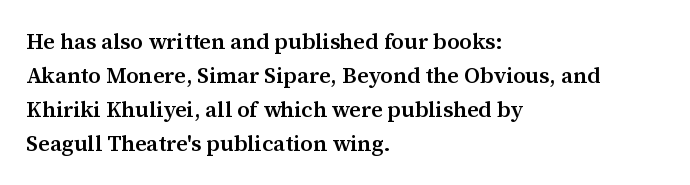
Q: Is the text bold? A: Semi-bold.
Q: Is the text italic (slanted)? A: No, it is upright.
Q: Is the text underlined? A: No.
Q: How is the paragraph aligned? A: Left-aligned.
Q: Is the spacing between letters normal or unusually wide? A: Normal.
Q: Is the spacing between lines tight, normal or loose? A: Normal.
